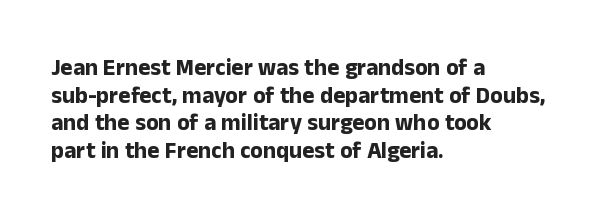
Q: Is the text bold? A: Yes.
Q: Is the text italic (slanted)? A: No, it is upright.
Q: Is the text underlined? A: No.
Q: How is the paragraph aligned? A: Left-aligned.
Q: Is the spacing between letters normal or unusually wide? A: Normal.
